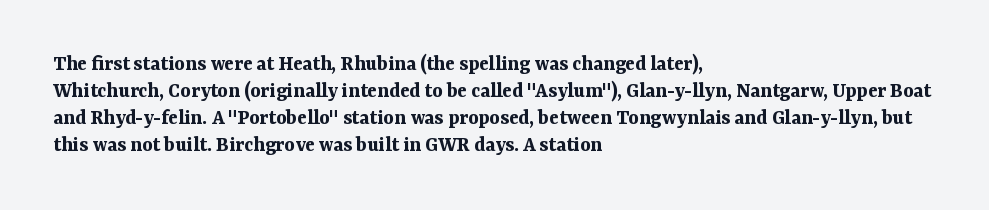
{"italic": "no", "bold": "yes", "underline": "no", "align": "left", "line_spacing_ratio": 1.22, "letter_spacing": "normal", "letter_spacing_em": 0.0, "glyph_px": 22}
